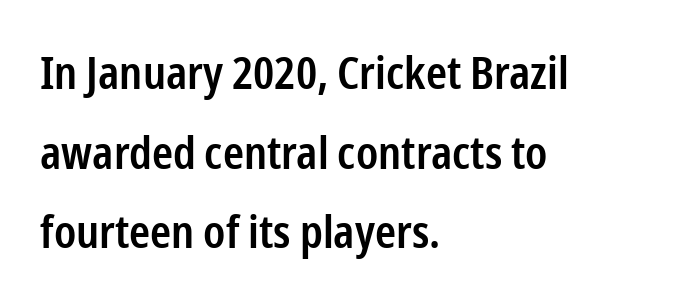
{"serif": "no", "italic": "no", "bold": "semi", "weight": "semibold", "width": "condensed", "stroke_contrast": "low", "x_height": "medium", "monospaced": "no", "underline": "no", "align": "left", "line_spacing_ratio": 1.77, "letter_spacing": "normal", "letter_spacing_em": 0.0, "glyph_px": 45}
